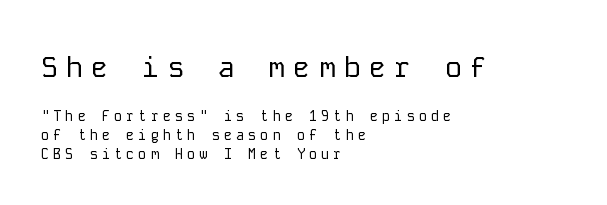
Q: Is the text bold? A: No.
Q: Is the text italic (slanted)? A: No, it is upright.
Q: Is the typeface a serif or a sans-serif typeface? A: Sans-serif.
Q: Is the text underlined? A: No.
Q: How is the paragraph aligned? A: Left-aligned.
Q: Is the spacing between letters normal or unusually wide? A: Unusually wide.
Q: Is the spacing between lines tight, normal or loose? A: Normal.
Q: Which block of text is set in a larger size, the first (top) or the second (bottom)? A: The first (top) one.
Q: Width (condensed, normal, or wide)? A: Normal.
Q: Stroke contrast? A: Low.
Q: x-height? A: Medium.
Q: Monospaced? A: Yes.
